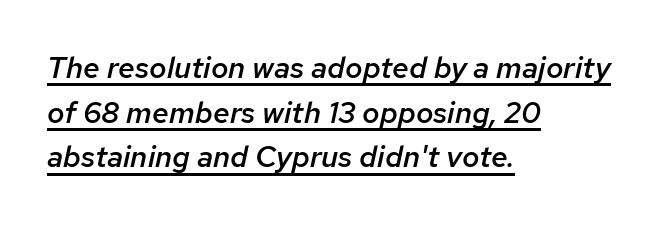
{"italic": "yes", "lean": "right", "slant_degrees": 12, "bold": "semi", "weight": "semibold", "width": "normal", "stroke_contrast": "low", "x_height": "medium", "monospaced": "no", "underline": "yes", "align": "left", "line_spacing": "normal", "line_spacing_ratio": 1.49, "letter_spacing": "normal", "letter_spacing_em": 0.0, "glyph_px": 30}
